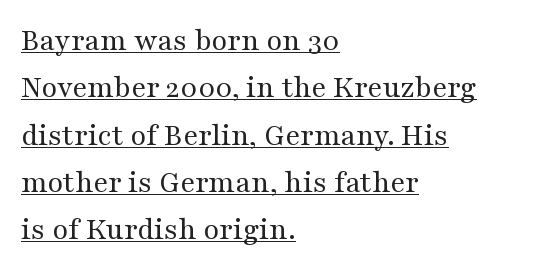
The image shows 32 px regular-weight, wide serif type, upright; set left-aligned, normal line spacing (1.48x), normal letter spacing, underlined; medium stroke contrast and a medium x-height.
